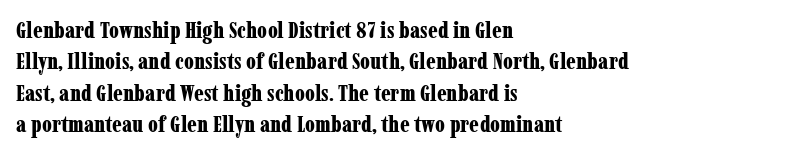
Q: Is the text bold? A: Yes.
Q: Is the text italic (slanted)? A: No, it is upright.
Q: Is the text underlined? A: No.
Q: How is the paragraph aligned? A: Left-aligned.
Q: Is the spacing between letters normal or unusually wide? A: Normal.
Q: Is the spacing between lines tight, normal or loose? A: Normal.
